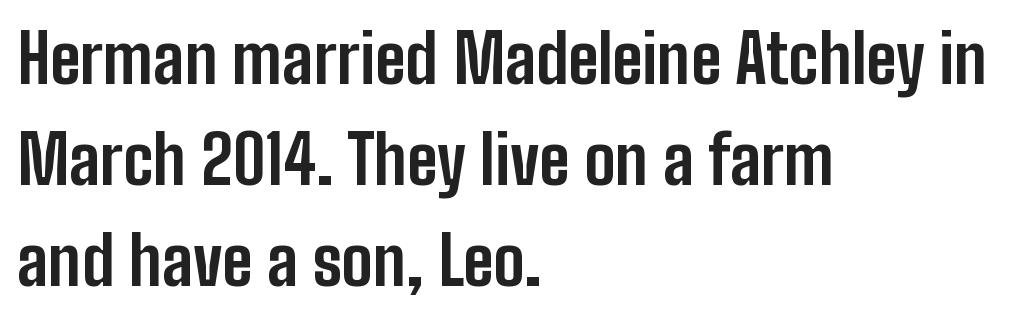
Honestly, the letter spacing is just normal — you wouldn't notice it. What's the leading like? Ordinary, nothing unusual. A typesetter would call this proportional, since set widths differ per character. Designer's note — italics off, roman on. The font is running at its bold setting.
